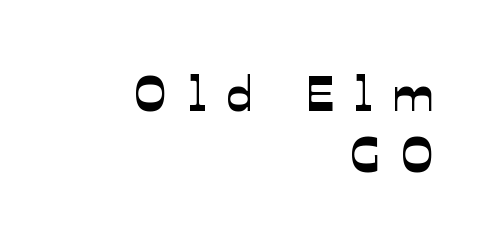
The image shows 49 px sans-serif type; set right-aligned, normal line spacing (1.25x), unusually wide letter spacing (+0.41 em), not underlined; low stroke contrast and a medium x-height.
